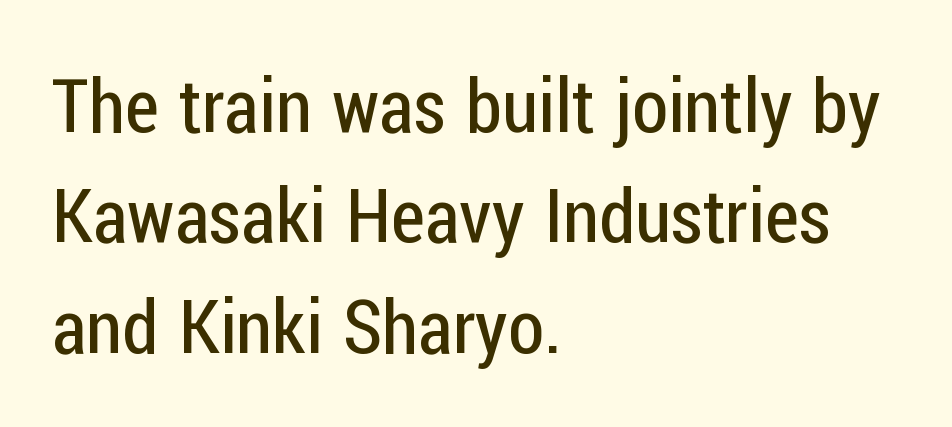
Rule under the text: the space is simply empty. Teacher's note: observe the even left margin — that is flush-left alignment. The passage shown stacks its lines at a standard gap. No letter is thick-stroked: the sample isn't bold. A typesetter would call this proportional, since set widths differ per character. Glyph-to-glyph distance matches everyday printed text.
